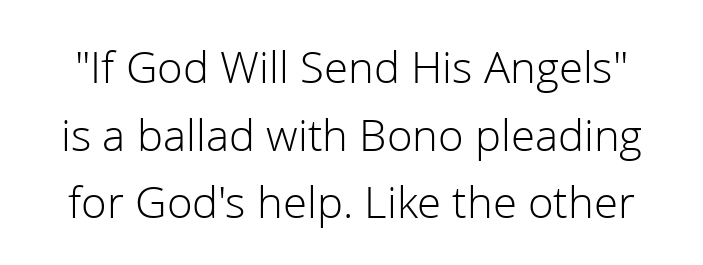
Posture: vertical. The lines sit at an ordinary, default distance from one another. Is this a sans? Yes — the strokes have no serifs. The letters advance in unequal steps, a hallmark of proportional type. Unbolded letterforms with no extra heft. The letters sit at their default tracking, neither squeezed nor spread.
